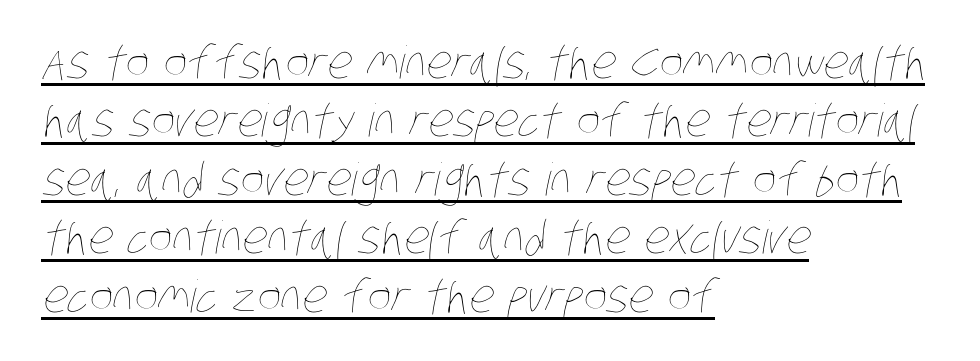
Proportional: the letters do not fall into vertical columns. Look at the tracking — it's just the regular setting, nothing added. The line-height multiplier appears to be the usual default. Leftover space on each line is placed entirely after the last word. The specimen includes a rule beneath the text block's lines.
